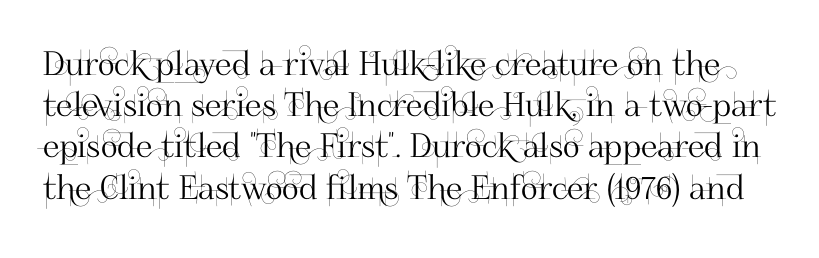
The image shows 33 px sans-serif type, upright; set normal line spacing (1.25x), normal letter spacing, not underlined; high stroke contrast and a small x-height.
